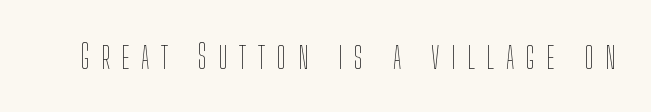
The image shows 34 px thin, condensed type, upright; set unusually wide letter spacing (+0.34 em), not underlined; low stroke contrast and a medium x-height.
